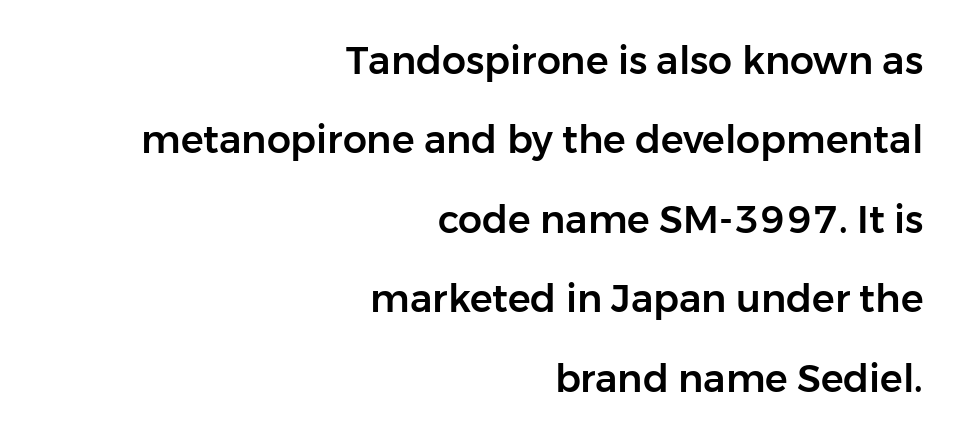
{"serif": "no", "italic": "no", "width": "normal", "stroke_contrast": "low", "x_height": "medium", "monospaced": "no", "underline": "no", "align": "right", "line_spacing": "loose", "line_spacing_ratio": 2.09, "letter_spacing": "normal", "letter_spacing_em": 0.0, "glyph_px": 38}
